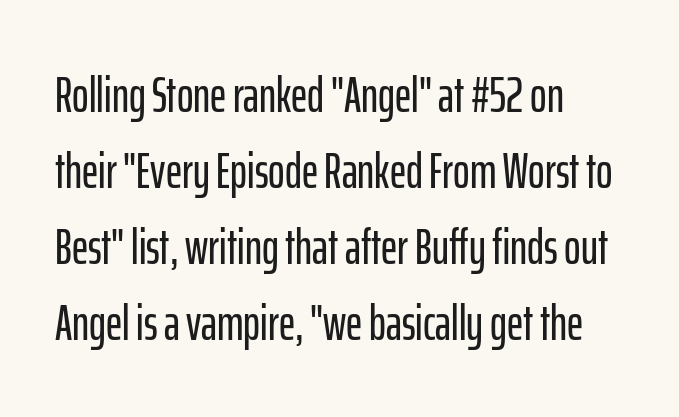
{"serif": "no", "italic": "no", "width": "condensed", "stroke_contrast": "low", "x_height": "medium", "monospaced": "no", "underline": "no", "align": "left", "line_spacing": "normal", "line_spacing_ratio": 1.52, "letter_spacing": "normal", "letter_spacing_em": 0.0, "glyph_px": 50}
